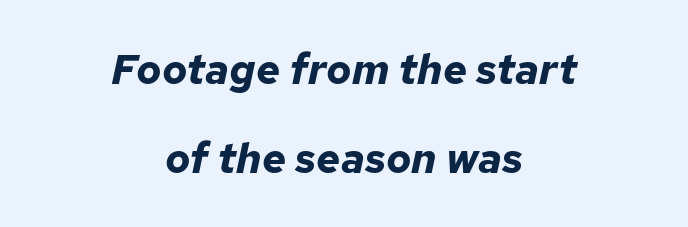
Q: Is the text bold? A: Yes.
Q: Is the text italic (slanted)? A: Yes, it leans right by about 12 degrees.
Q: Is the text underlined? A: No.
Q: How is the paragraph aligned? A: Centered.
Q: Is the spacing between letters normal or unusually wide? A: Normal.
Q: Is the spacing between lines tight, normal or loose? A: Loose.
Q: Width (condensed, normal, or wide)? A: Normal.
Q: Stroke contrast? A: Low.
Q: x-height? A: Medium.
Q: Monospaced? A: No.
